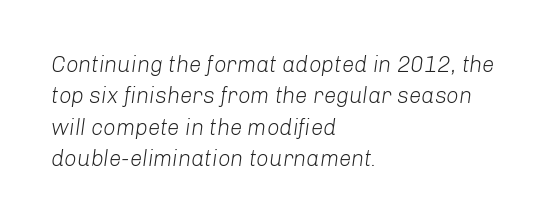
The image shows 22 px text type, italic (leaning right); set left-aligned, normal line spacing (1.43x), normal letter spacing, not underlined.
